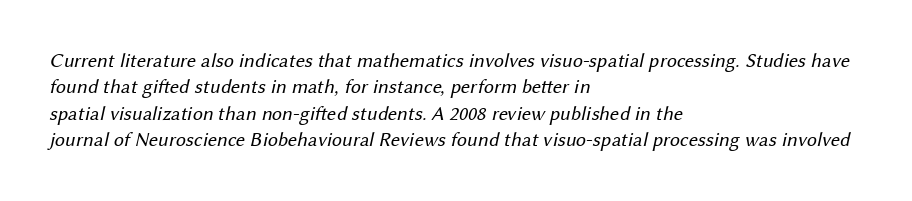
The image shows 20 px text type; set left-aligned, normal line spacing (1.32x), normal letter spacing, not underlined.
